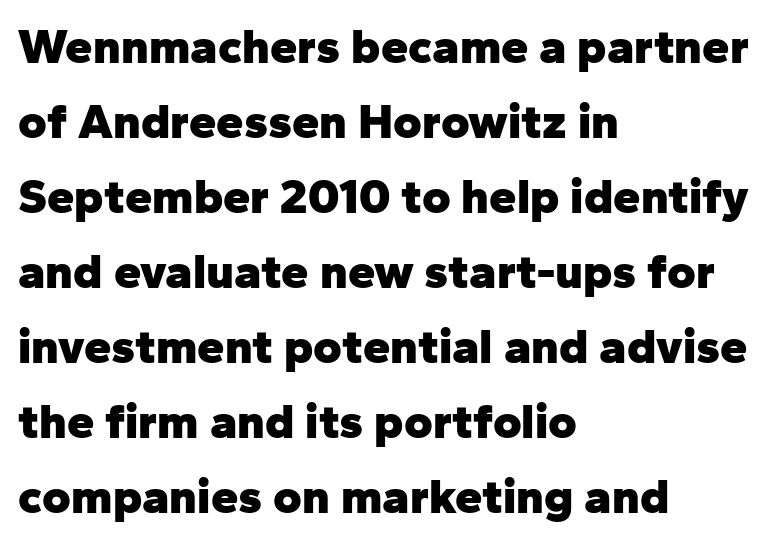
The image shows 49 px heavy sans-serif type, upright; set left-aligned, normal line spacing (1.53x), normal letter spacing, not underlined; low stroke contrast and a medium x-height.
